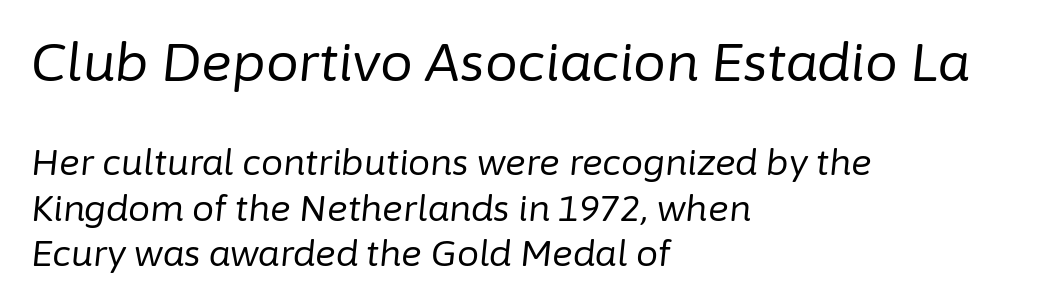
Line beginnings align vertically; line endings do not. Notice how the stems are inclined rather than vertical — that's the hallmark of italics. Summary of vertical rhythm: regular, with standard interline spacing. The letters sit at their default tracking, neither squeezed nor spread. Honestly, there is no underline to notice here at all. This is not heavy type; no bold has been used.
